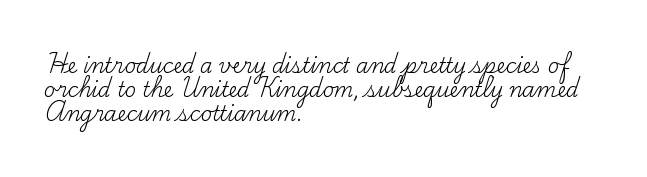
Decoration check: the copy has no underline. Words appear dense and cohesive because spacing is normal. The typesetter chose a ragged-right arrangement here.
